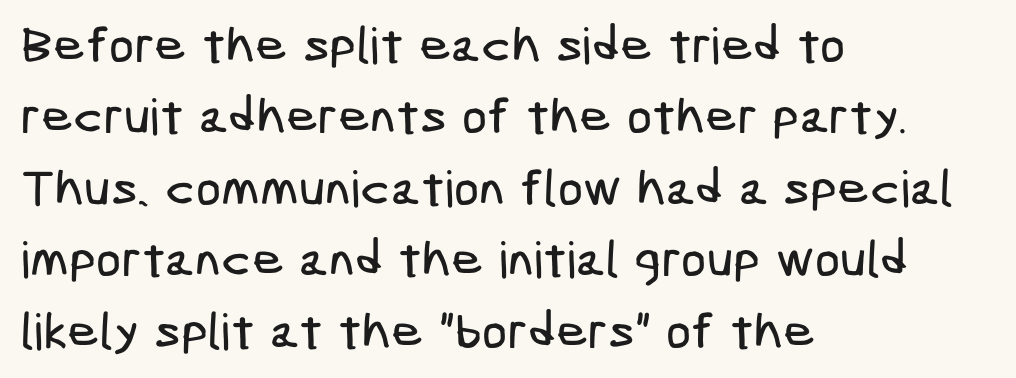
{"serif": "no", "width": "condensed", "stroke_contrast": "low", "x_height": "medium", "underline": "no", "align": "left", "line_spacing": "normal", "line_spacing_ratio": 1.43, "letter_spacing": "normal", "letter_spacing_em": 0.0, "glyph_px": 50}
